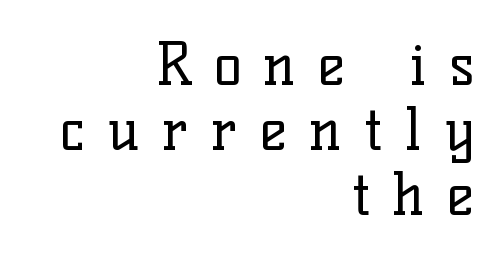
{"serif": "yes", "italic": "no", "bold": "no", "weight": "regular", "width": "normal", "stroke_contrast": "low", "x_height": "medium", "monospaced": "no", "underline": "no", "align": "right", "line_spacing": "tight", "line_spacing_ratio": 1.12, "letter_spacing": "wide", "letter_spacing_em": 0.38, "glyph_px": 58}
